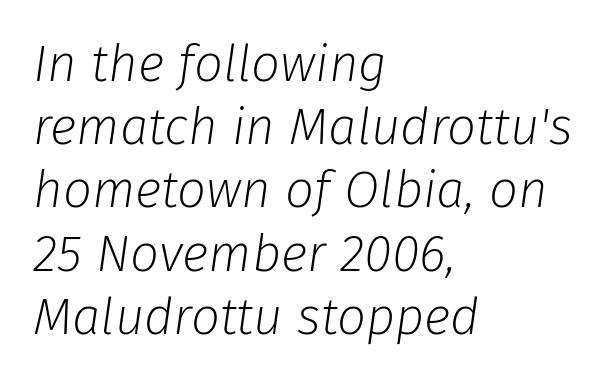
Q: Is the text bold? A: No.
Q: Is the text italic (slanted)? A: Yes, it leans right by about 8 degrees.
Q: Is the text underlined? A: No.
Q: How is the paragraph aligned? A: Left-aligned.
Q: Is the spacing between letters normal or unusually wide? A: Normal.
Q: Width (condensed, normal, or wide)? A: Normal.
Q: Stroke contrast? A: Low.
Q: x-height? A: Medium.
Q: Monospaced? A: No.
